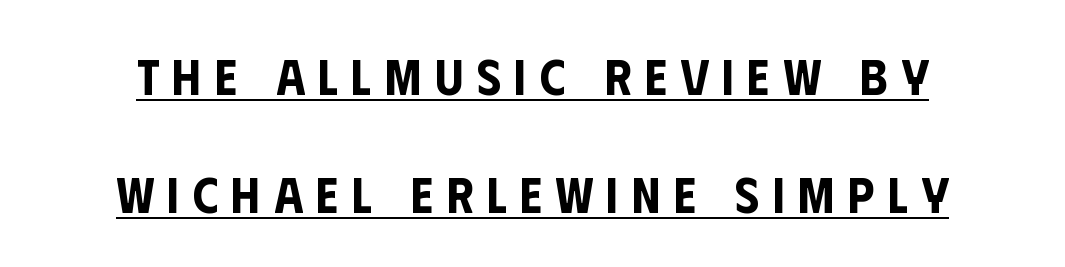
Serifs: no, the terminals of the letterforms are clean. Caption: expanded tracking, letters set apart. The axis of the letterforms is exactly vertical. Looks like someone drew a line under every word here. The vertical gap from one line to the next is large.
